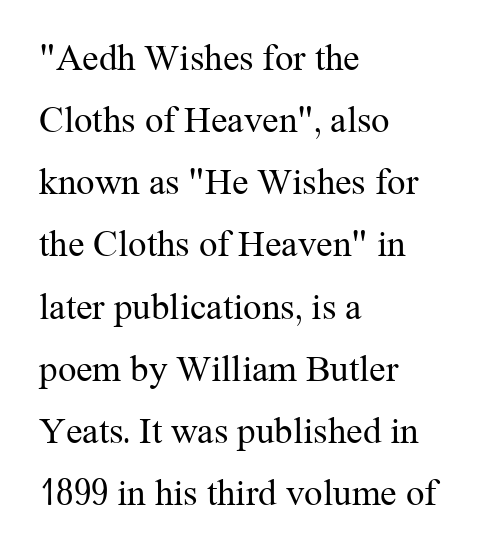
Letter spacing: default. What kind of face is this? One with serifs. Notice how the passage keeps a crisp vertical edge on the left only. Reading down the column, the eye jumps a familiar distance to each next line.
